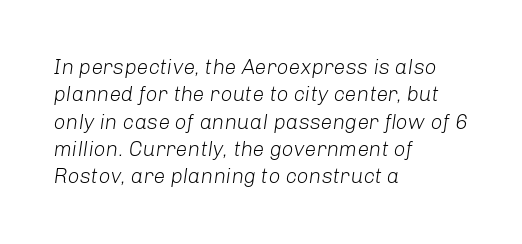
The image shows 21 px text type, italic (leaning right); set left-aligned, normal line spacing (1.3x), normal letter spacing, not underlined.
